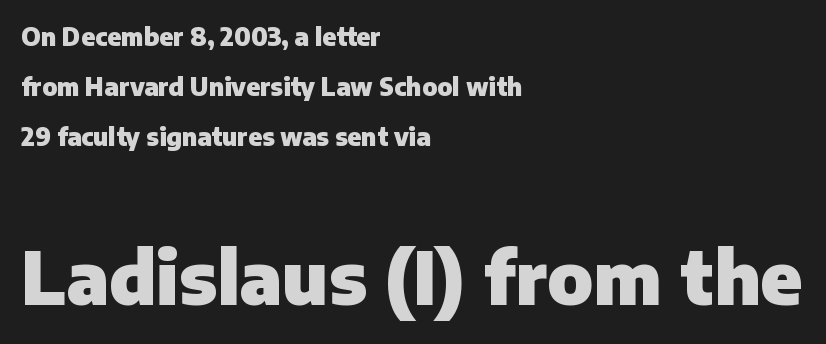
{"serif": "no", "italic": "no", "bold": "yes", "weight": "heavy", "width": "normal", "stroke_contrast": "low", "x_height": "medium", "monospaced": "no", "underline": "no", "align": "left", "line_spacing": "loose", "line_spacing_ratio": 2.08, "letter_spacing": "normal", "letter_spacing_em": 0.0, "larger_block": "second", "size_ratio": 3.04, "glyph_px": 73}
